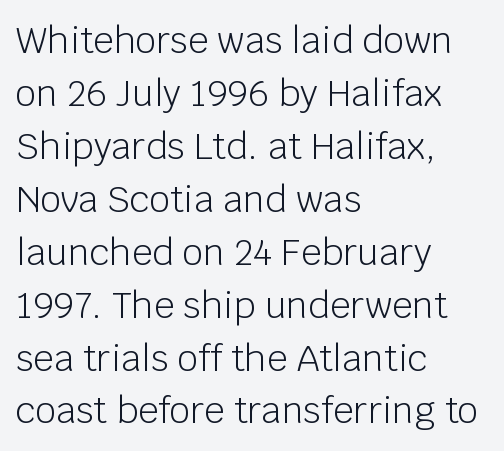
Characters remain perfectly vertical along every line. The designer left line spacing at the default. The face used here is proportionally spaced, like ordinary book or web type. Each line starts at the same left margin while the right side varies. Standard letterfit; no display-style spreading of the glyphs. Descenders are the only things crossing below the line.
